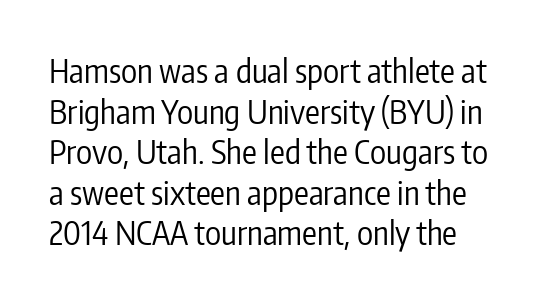
{"serif": "no", "italic": "no", "bold": "no", "weight": "regular", "width": "condensed", "stroke_contrast": "low", "x_height": "medium", "monospaced": "no", "underline": "no", "align": "left", "line_spacing_ratio": 1.23, "letter_spacing": "normal", "letter_spacing_em": 0.0, "glyph_px": 33}
